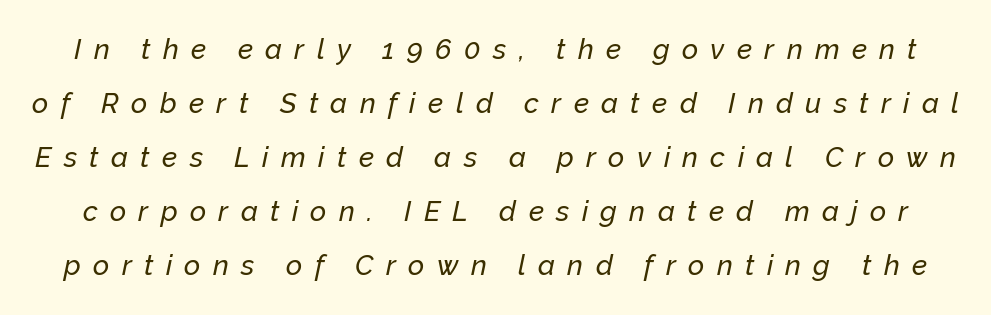
{"italic": "yes", "lean": "right", "slant_degrees": 12, "width": "normal", "stroke_contrast": "low", "x_height": "medium", "monospaced": "no", "underline": "no", "line_spacing": "loose", "line_spacing_ratio": 1.93, "letter_spacing": "wide", "letter_spacing_em": 0.44, "glyph_px": 28}
